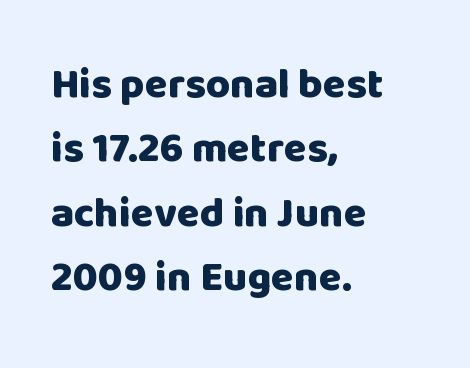
Letters rest on an invisible, unmarked baseline. Varying glyph widths throughout — classic text-font behaviour. Observe the absence of serifs on each vertical stroke in this sample. All the whitespace from short lines collects on the right.
